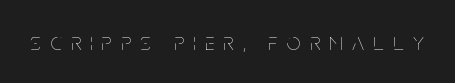
The cut favours lightness, reaching ordinary text weight at its darkest. This is roman type, the default non-slanted kind. Honestly, there is no underline to notice here at all. There is plenty of visible air inserted between adjacent glyphs.
